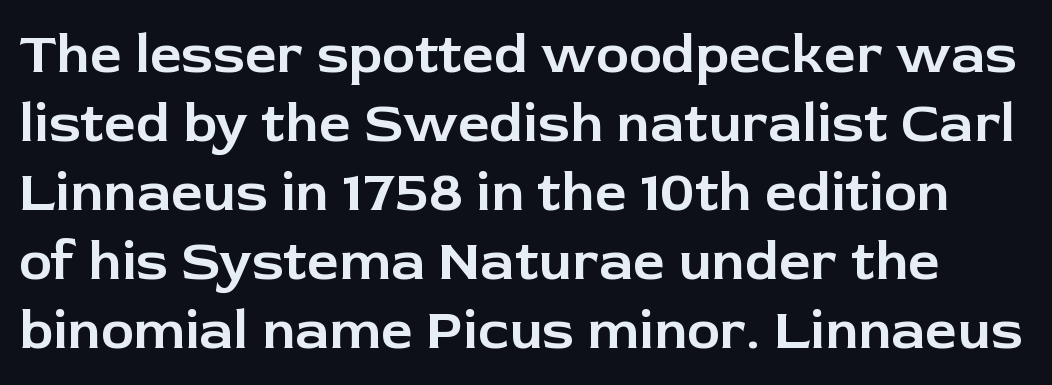
{"serif": "no", "italic": "no", "width": "normal", "stroke_contrast": "low", "x_height": "medium", "monospaced": "no", "underline": "no", "line_spacing_ratio": 1.23, "letter_spacing": "normal", "letter_spacing_em": 0.0, "glyph_px": 56}
